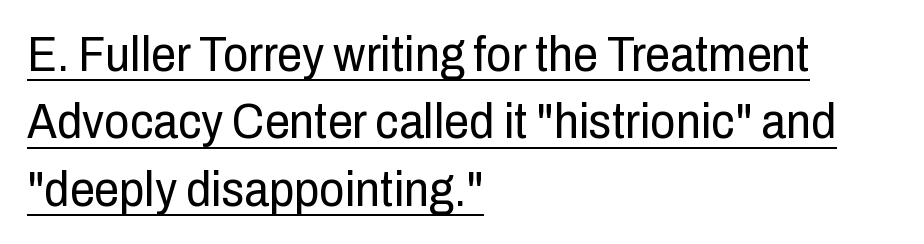
Serifs: no, the terminals of the letterforms are clean. Is this a fixed-width face? No — the glyphs have proportional, varying widths. This rendering uses left alignment, leaving the right contour irregular. The string is rendered with underlining switched on. Whoever set this chose a conventional vertical rhythm. Default kerning and tracking; the words read as compact shapes.
